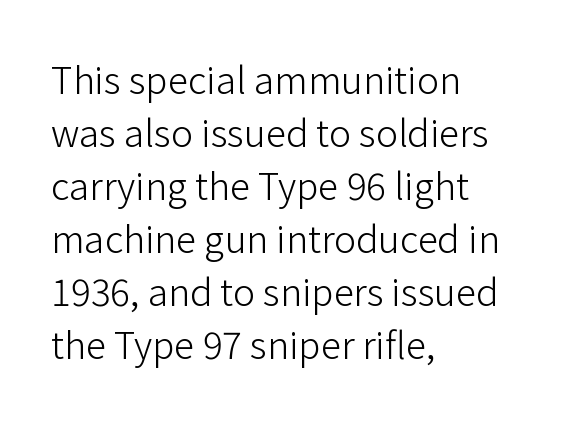
The image shows 37 px light sans-serif type, upright; set left-aligned, normal line spacing (1.43x), normal letter spacing, not underlined; low stroke contrast and a medium x-height.
